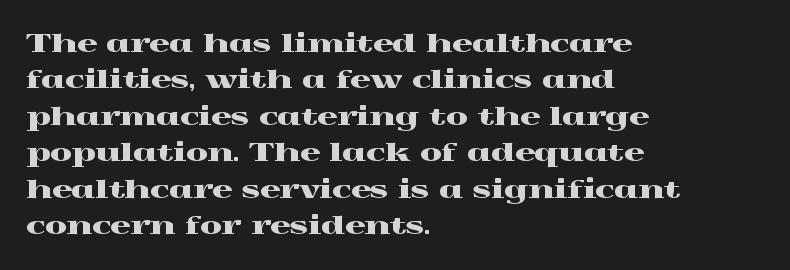
{"italic": "no", "underline": "no", "align": "left", "line_spacing": "normal", "line_spacing_ratio": 1.46, "letter_spacing": "normal", "letter_spacing_em": 0.0, "glyph_px": 25}
